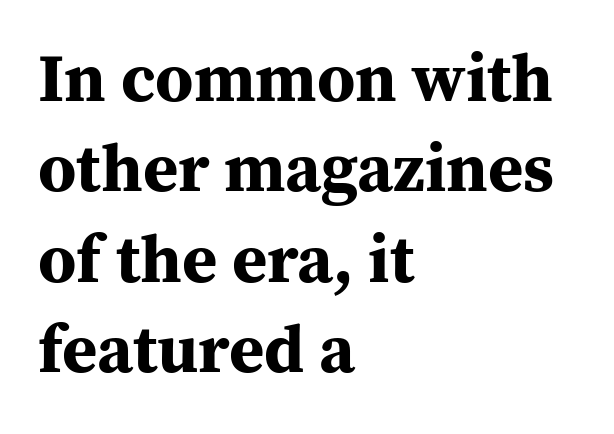
{"serif": "yes", "italic": "no", "bold": "yes", "weight": "bold", "width": "normal", "stroke_contrast": "medium", "x_height": "medium", "monospaced": "no", "underline": "no", "align": "left", "line_spacing": "normal", "line_spacing_ratio": 1.33, "letter_spacing": "normal", "letter_spacing_em": 0.0, "glyph_px": 68}
